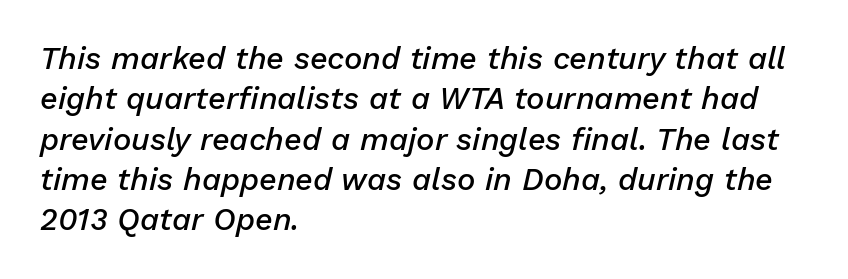
Q: Is the text bold? A: Semi-bold.
Q: Is the text italic (slanted)? A: Yes, it leans right by about 13 degrees.
Q: Is the text underlined? A: No.
Q: How is the paragraph aligned? A: Left-aligned.
Q: Is the spacing between letters normal or unusually wide? A: Normal.
Q: Is the spacing between lines tight, normal or loose? A: Normal.
Q: Width (condensed, normal, or wide)? A: Normal.
Q: Stroke contrast? A: Low.
Q: x-height? A: Medium.
Q: Monospaced? A: No.
